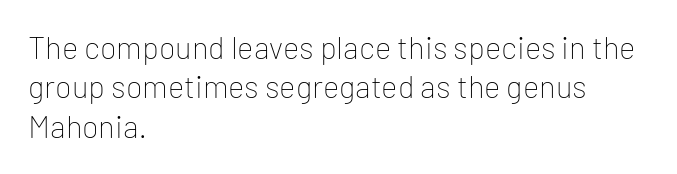
{"serif": "no", "italic": "no", "bold": "no", "weight": "thin", "width": "normal", "stroke_contrast": "low", "x_height": "medium", "monospaced": "no", "underline": "no", "align": "left", "line_spacing": "normal", "line_spacing_ratio": 1.27, "letter_spacing": "normal", "letter_spacing_em": 0.0, "glyph_px": 31}
